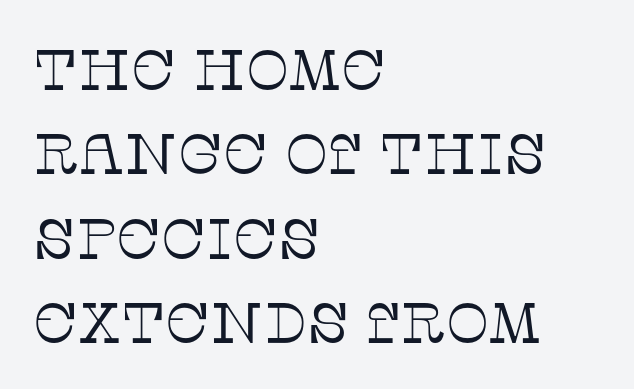
Observe the ordinary spacing: letters are neighbours, not strangers. Ink coverage per letter is moderate at most. Vertical strokes here are truly vertical. Whoever set this chose a conventional vertical rhythm. Spacing verdict: proportional, widths tailored to each character.
